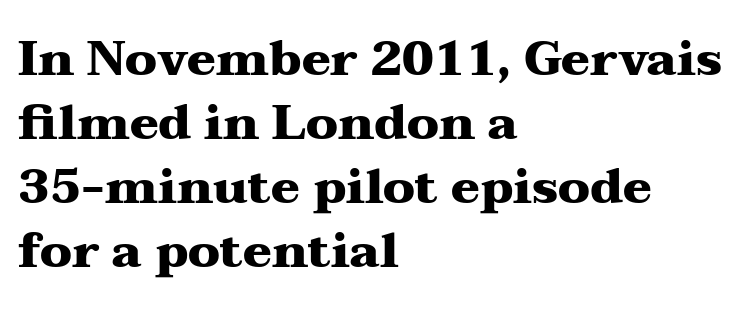
{"serif": "yes", "italic": "no", "bold": "yes", "weight": "heavy", "width": "wide", "stroke_contrast": "medium", "x_height": "medium", "monospaced": "no", "underline": "no", "align": "left", "line_spacing": "normal", "line_spacing_ratio": 1.33, "letter_spacing": "normal", "letter_spacing_em": 0.0, "glyph_px": 48}
